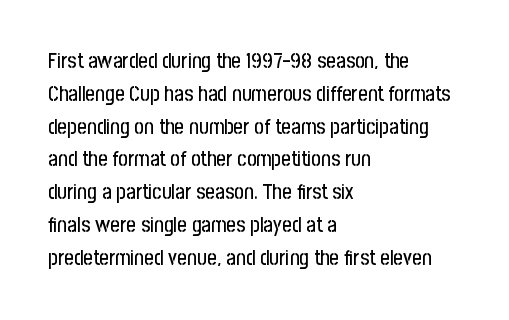
Q: Is the text italic (slanted)? A: No, it is upright.
Q: Is the text underlined? A: No.
Q: How is the paragraph aligned? A: Left-aligned.
Q: Is the spacing between letters normal or unusually wide? A: Normal.
Q: Is the spacing between lines tight, normal or loose? A: Normal.
